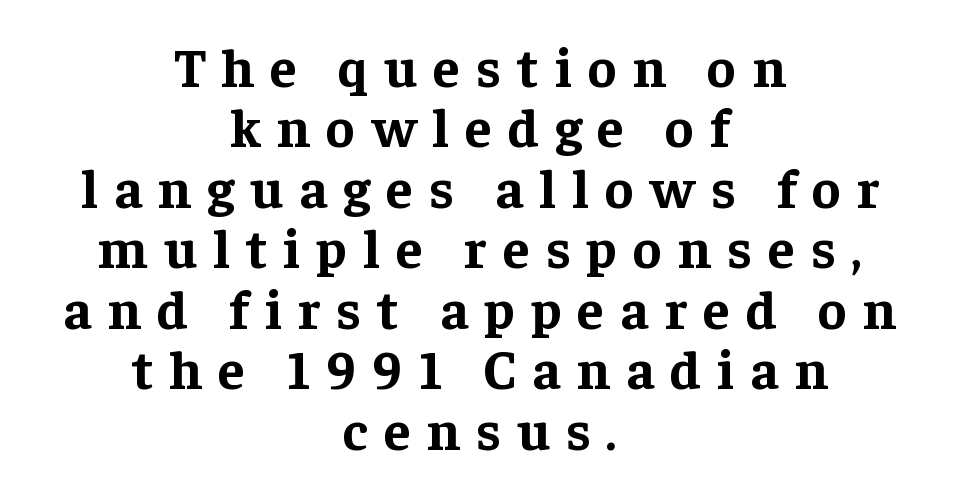
Vertical spacing — tight. Quick note: not italic, upright. The rendering inserts visible extra space after every character. Strokes here are thick enough to call this a true bold. Do the characters align in a grid? No, the font is proportional.
